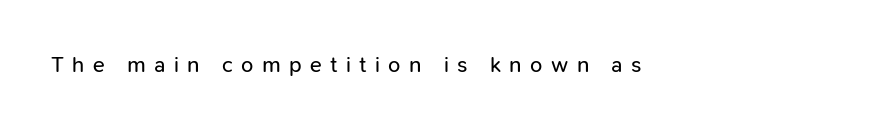
The image shows 22 px text type, upright; set unusually wide letter spacing (+0.38 em), not underlined.
